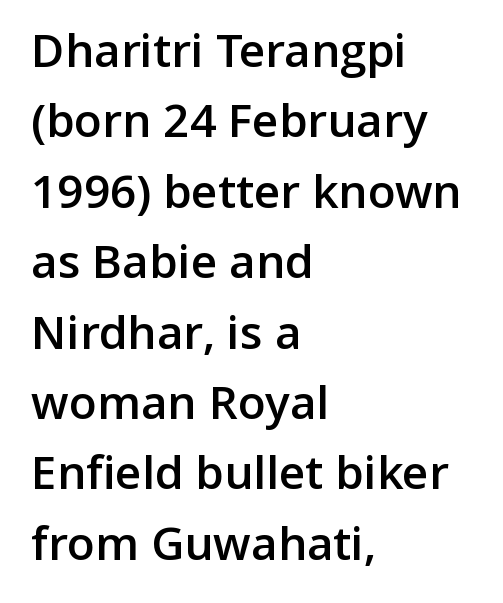
The image shows 46 px semibold sans-serif type, upright; set left-aligned, normal line spacing (1.53x), normal letter spacing, not underlined; low stroke contrast and a medium x-height.
